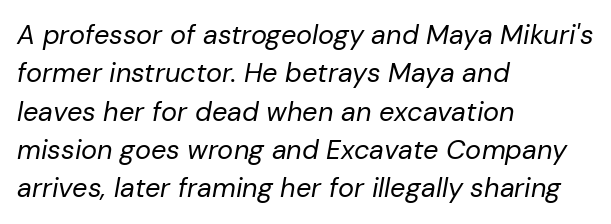
Q: Is the text bold? A: No.
Q: Is the text italic (slanted)? A: Yes, it leans right by about 10 degrees.
Q: Is the text underlined? A: No.
Q: How is the paragraph aligned? A: Left-aligned.
Q: Is the spacing between letters normal or unusually wide? A: Normal.
Q: Is the spacing between lines tight, normal or loose? A: Normal.
